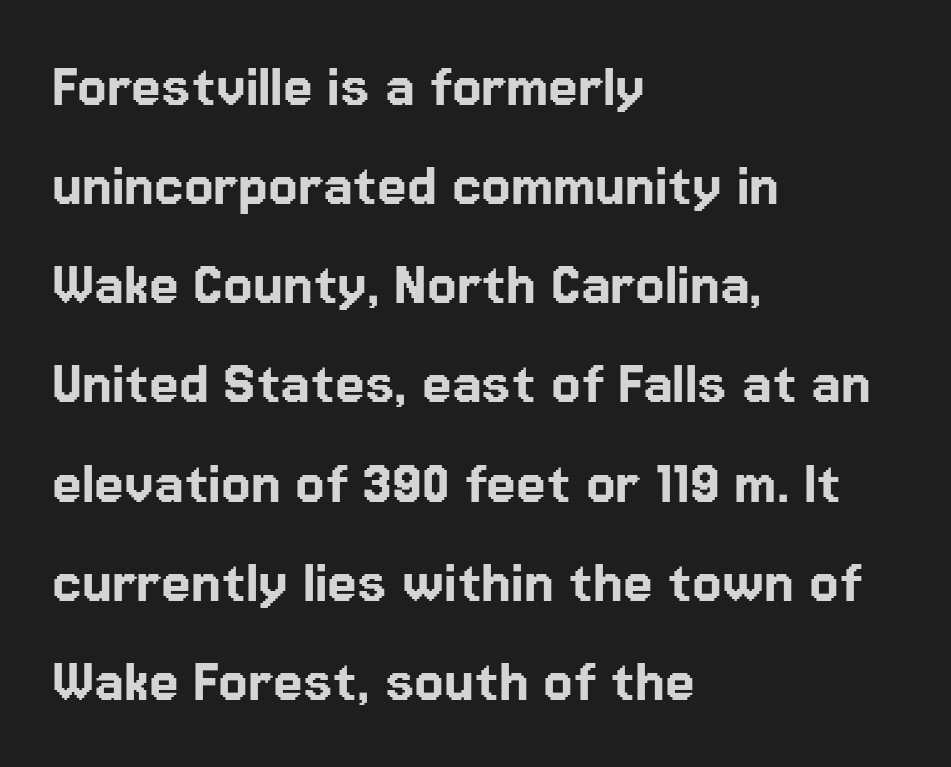
{"serif": "no", "italic": "no", "width": "normal", "stroke_contrast": "low", "x_height": "medium", "monospaced": "no", "underline": "no", "align": "left", "line_spacing": "normal", "line_spacing_ratio": 1.48, "letter_spacing": "normal", "letter_spacing_em": 0.0, "glyph_px": 67}
